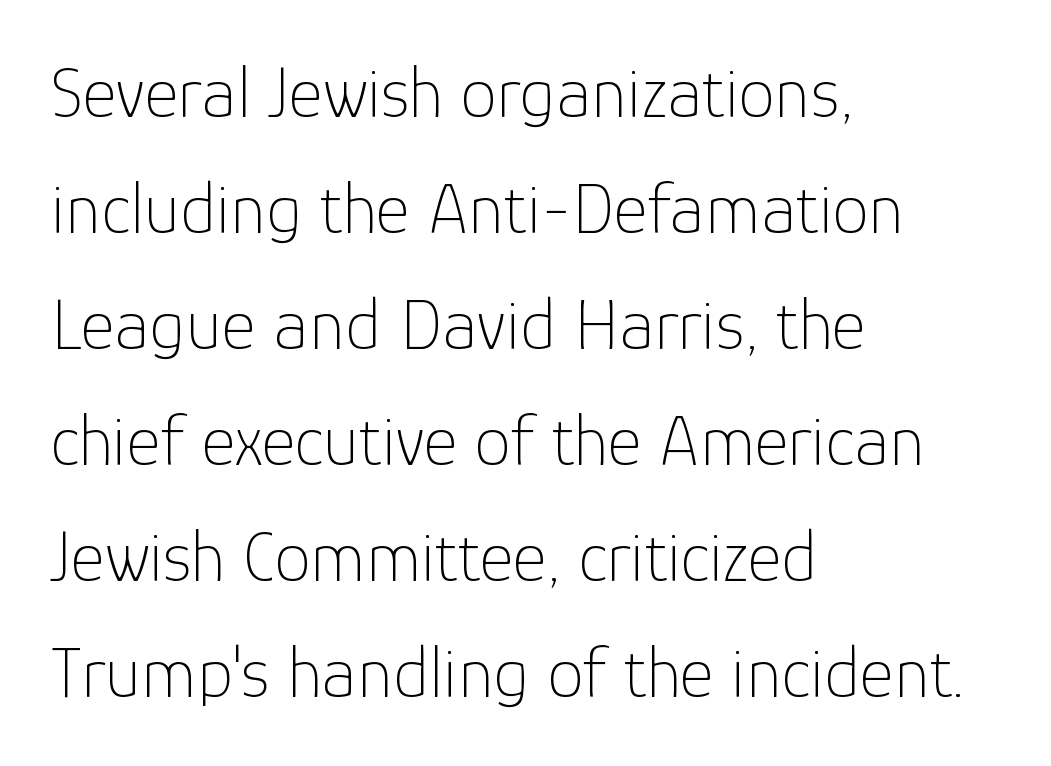
Q: Is the text bold? A: No.
Q: Is the text italic (slanted)? A: No, it is upright.
Q: Is the typeface a serif or a sans-serif typeface? A: Sans-serif.
Q: Is the text underlined? A: No.
Q: How is the paragraph aligned? A: Left-aligned.
Q: Is the spacing between letters normal or unusually wide? A: Normal.
Q: Is the spacing between lines tight, normal or loose? A: Normal.
Q: Width (condensed, normal, or wide)? A: Normal.
Q: Stroke contrast? A: Low.
Q: x-height? A: Medium.
Q: Monospaced? A: No.
